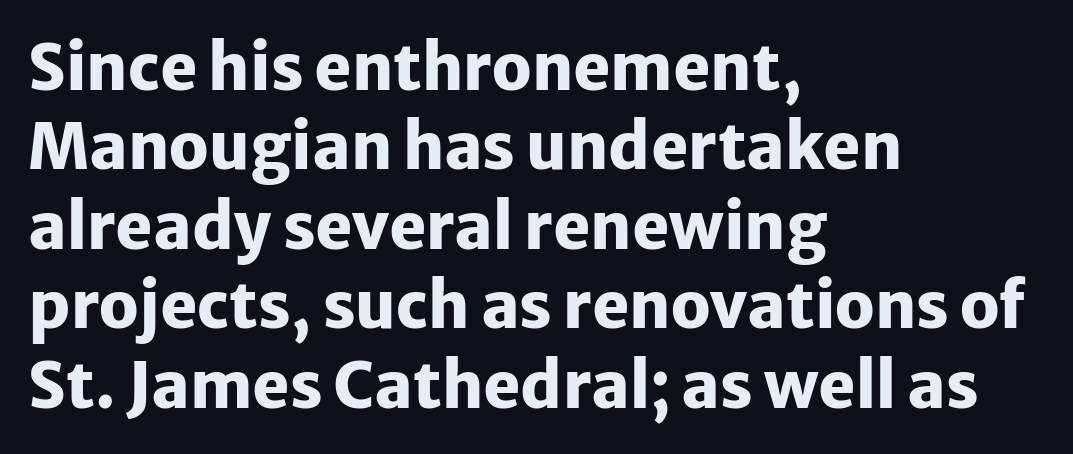
The image shows 63 px heavy sans-serif type, upright; set left-aligned, normal line spacing (1.26x), normal letter spacing, not underlined; low stroke contrast and a medium x-height.
